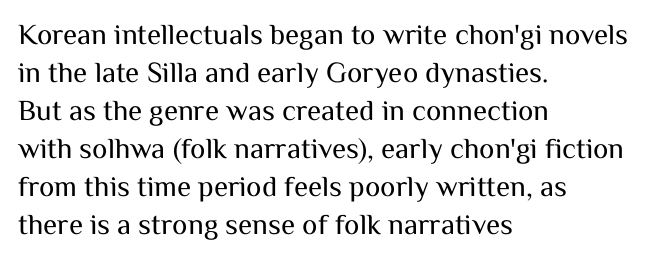
The image shows 29 px regular-weight sans-serif type, upright; set left-aligned, normal line spacing (1.31x), normal letter spacing, not underlined; medium stroke contrast and a medium x-height.
